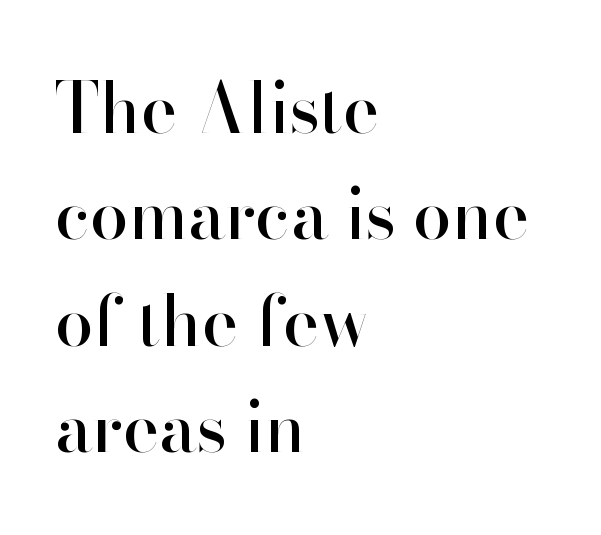
The image shows 69 px sans-serif type, upright; set left-aligned, normal line spacing (1.54x), normal letter spacing, not underlined; high stroke contrast and a small x-height.
